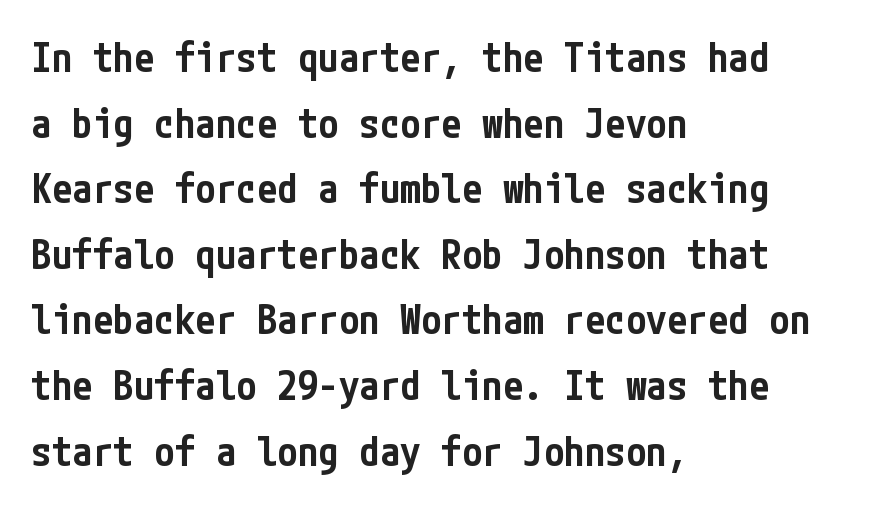
The image shows 41 px semibold, condensed sans-serif type, upright; set left-aligned, normal line spacing (1.6x), normal letter spacing, not underlined; low stroke contrast and a medium x-height.
